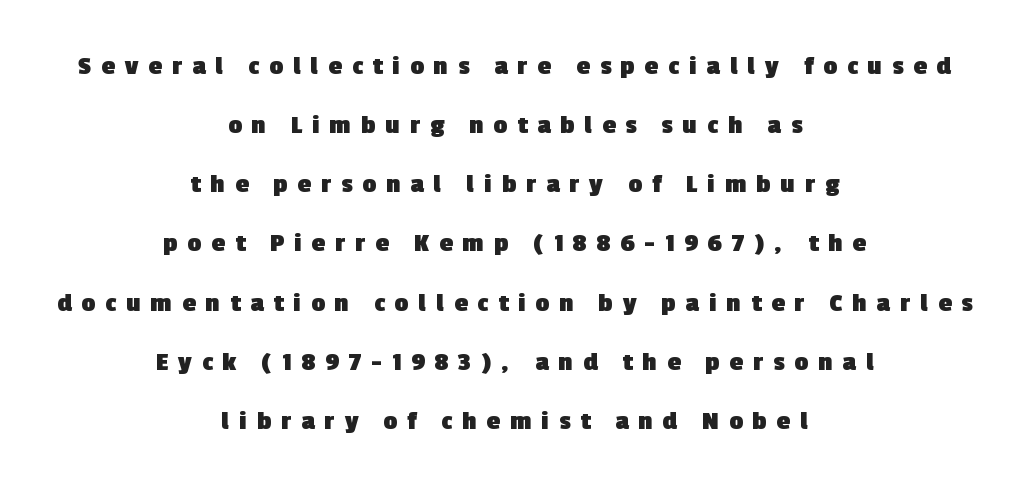
Q: Is the text bold? A: Yes.
Q: Is the text underlined? A: No.
Q: How is the paragraph aligned? A: Centered.
Q: Is the spacing between letters normal or unusually wide? A: Unusually wide.
Q: Is the spacing between lines tight, normal or loose? A: Loose.
